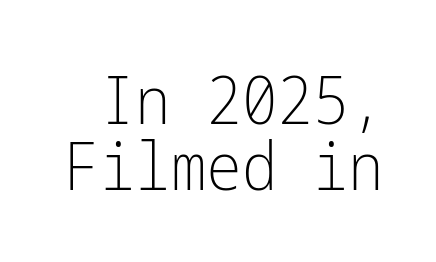
Here the glyphs are tracked normally, forming tight word shapes. Just letters on the line, the space beneath them empty. Line spacing here is tight. Italic? Not at all — the glyphs are vertical. Observe the absence of serifs on each vertical stroke in this sample.
